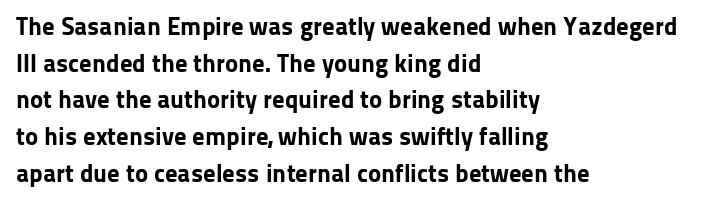
Q: Is the text bold? A: Yes.
Q: Is the text italic (slanted)? A: No, it is upright.
Q: Is the text underlined? A: No.
Q: How is the paragraph aligned? A: Left-aligned.
Q: Is the spacing between letters normal or unusually wide? A: Normal.
Q: Is the spacing between lines tight, normal or loose? A: Normal.
